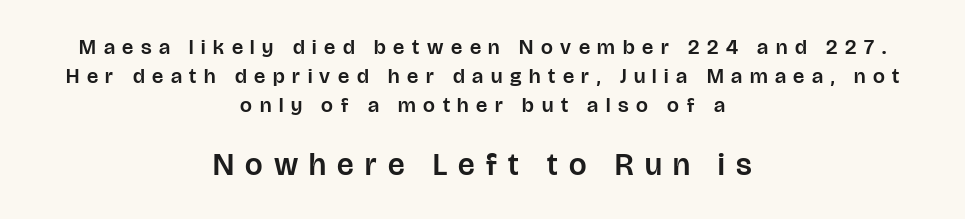
Q: Is the text italic (slanted)? A: No, it is upright.
Q: Is the typeface a serif or a sans-serif typeface? A: Sans-serif.
Q: Is the text underlined? A: No.
Q: How is the paragraph aligned? A: Centered.
Q: Is the spacing between letters normal or unusually wide? A: Unusually wide.
Q: Is the spacing between lines tight, normal or loose? A: Normal.
Q: Which block of text is set in a larger size, the first (top) or the second (bottom)? A: The second (bottom) one.
Q: Width (condensed, normal, or wide)? A: Normal.
Q: Stroke contrast? A: Low.
Q: x-height? A: Large.
Q: Monospaced? A: No.
